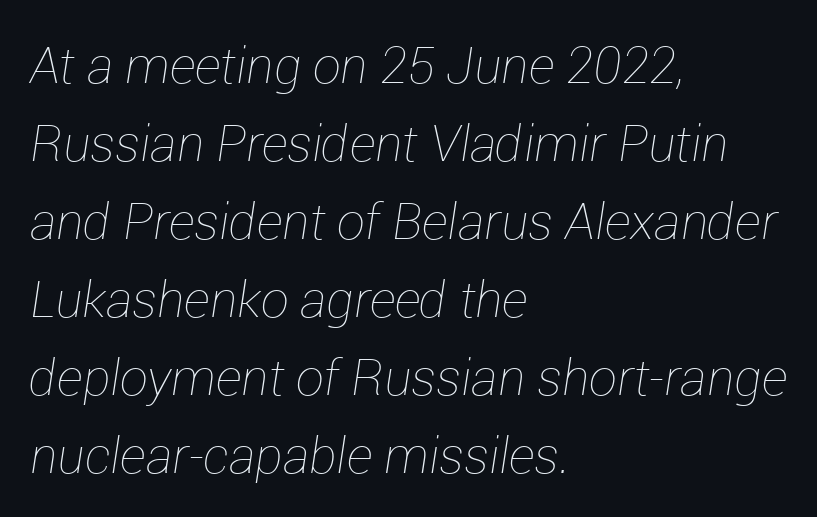
{"italic": "yes", "lean": "right", "slant_degrees": 12, "bold": "no", "weight": "thin", "width": "normal", "stroke_contrast": "low", "x_height": "medium", "monospaced": "no", "underline": "no", "align": "left", "line_spacing": "normal", "line_spacing_ratio": 1.56, "letter_spacing": "normal", "letter_spacing_em": 0.0, "glyph_px": 50}
